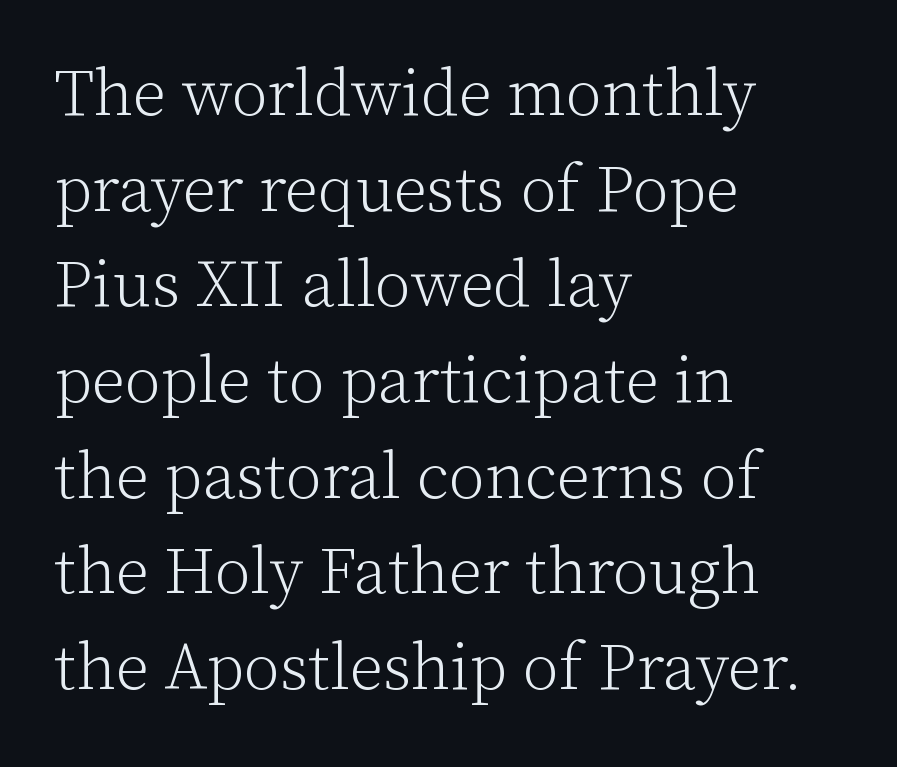
{"serif": "yes", "italic": "no", "bold": "no", "weight": "light", "width": "normal", "stroke_contrast": "low", "x_height": "medium", "monospaced": "no", "underline": "no", "align": "left", "line_spacing": "normal", "line_spacing_ratio": 1.45, "letter_spacing": "normal", "letter_spacing_em": 0.0, "glyph_px": 66}
